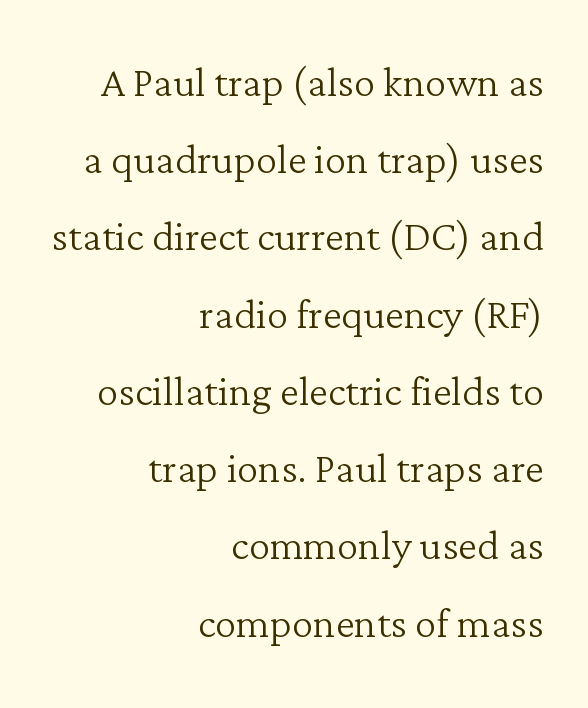
{"serif": "yes", "italic": "no", "bold": "no", "weight": "light", "width": "normal", "stroke_contrast": "low", "x_height": "medium", "monospaced": "no", "underline": "no", "align": "right", "line_spacing": "normal", "line_spacing_ratio": 1.43, "letter_spacing": "normal", "letter_spacing_em": 0.0, "glyph_px": 54}
